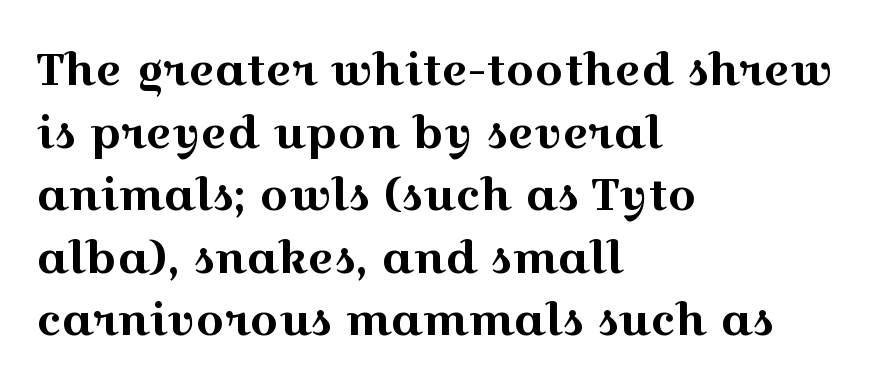
This sample uses an upright cut, with every glyph sitting square on the baseline. Every row of glyphs begins at an identical x-position on the left. These lines are composed in type with serifs. Leading: standard. Nothing unusual about the tracking: characters are spaced as the font intends.
